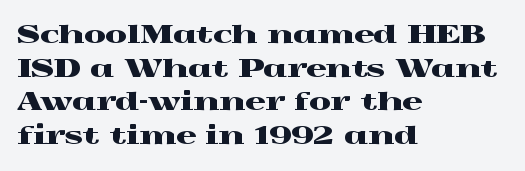
Caption: multi-line text, flush left, ragged right. The font's upright variant was chosen for this text. What stands out about the letter spacing? Nothing — it is the standard amount. Has an underline been added? It has not. This block has exactly the height ordinary leading produces.
